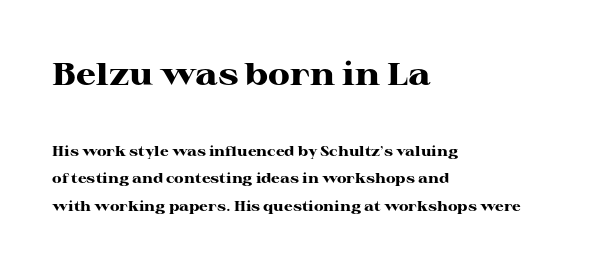
The image shows 32 px heavy, wide serif type, upright; set left-aligned, loose line spacing (1.97x), normal letter spacing, not underlined; the first (top) block is 2.29x larger; high stroke contrast and a medium x-height.
